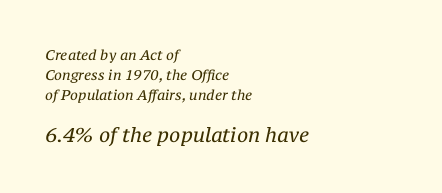
Baseline-to-baseline distance is the conventional proportion of letter height. Has an underline been added? It has not. One-word summary of the alignment: left. The designer gave the closing block more size than the opening block. Does the lettering tilt? It does — this is italic. The typeface has the unassuming heft of standard copy or less.
